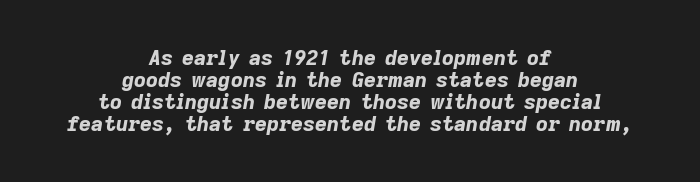
If you drew a line through each stem, it would be angled. A dark, heavy texture on the line: the type is bold. Neither beginnings nor endings align; midpoints do. Rows of type sit shoulder to shoulder in the vertical direction. Anything drawn beneath the words? Only blank space. The rendering keeps characters at their native spacing.
